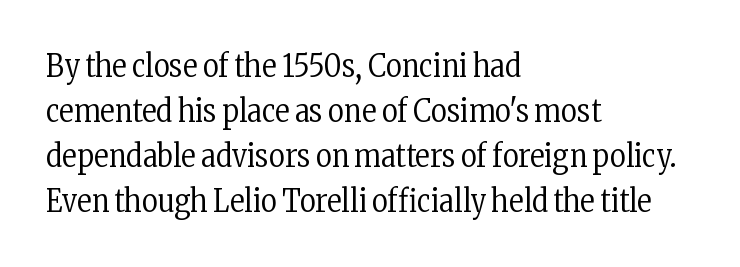
Q: Is the text bold? A: No.
Q: Is the text italic (slanted)? A: No, it is upright.
Q: Is the typeface a serif or a sans-serif typeface? A: Serif.
Q: Is the text underlined? A: No.
Q: How is the paragraph aligned? A: Left-aligned.
Q: Is the spacing between letters normal or unusually wide? A: Normal.
Q: Is the spacing between lines tight, normal or loose? A: Normal.
Q: Width (condensed, normal, or wide)? A: Condensed.
Q: Stroke contrast? A: Low.
Q: x-height? A: Medium.
Q: Monospaced? A: No.
